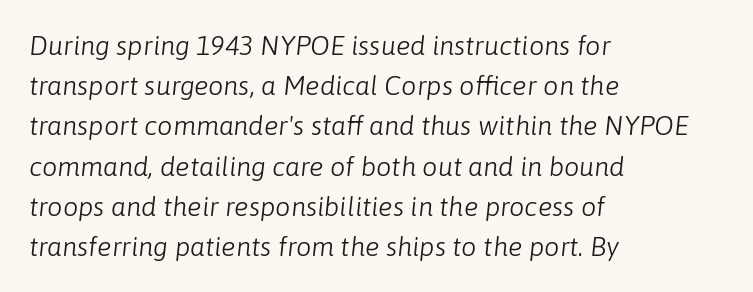
Descender tails drop into unmarked territory. The space between consecutive lines is moderate. Style check: oblique. Characters follow at the spacing the type designer built in.
